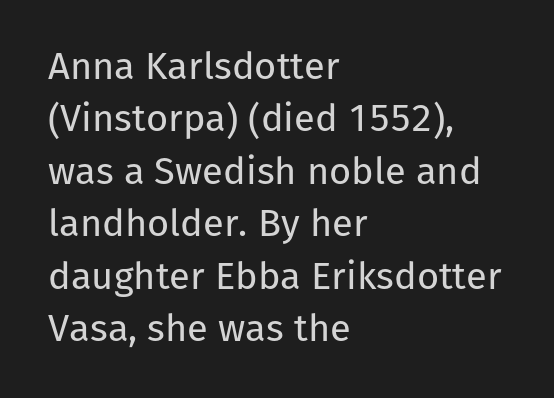
Q: Is the text bold? A: No.
Q: Is the text italic (slanted)? A: No, it is upright.
Q: Is the typeface a serif or a sans-serif typeface? A: Sans-serif.
Q: Is the text underlined? A: No.
Q: How is the paragraph aligned? A: Left-aligned.
Q: Is the spacing between letters normal or unusually wide? A: Normal.
Q: Is the spacing between lines tight, normal or loose? A: Normal.
Q: Width (condensed, normal, or wide)? A: Normal.
Q: Stroke contrast? A: Low.
Q: x-height? A: Medium.
Q: Monospaced? A: No.
